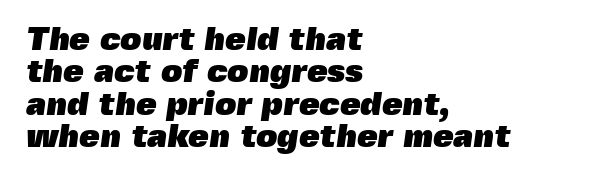
{"serif": "no", "bold": "yes", "weight": "heavy", "width": "normal", "x_height": "medium", "monospaced": "no", "underline": "no", "align": "left", "line_spacing": "tight", "line_spacing_ratio": 0.98, "letter_spacing": "normal", "letter_spacing_em": 0.0, "glyph_px": 33}
